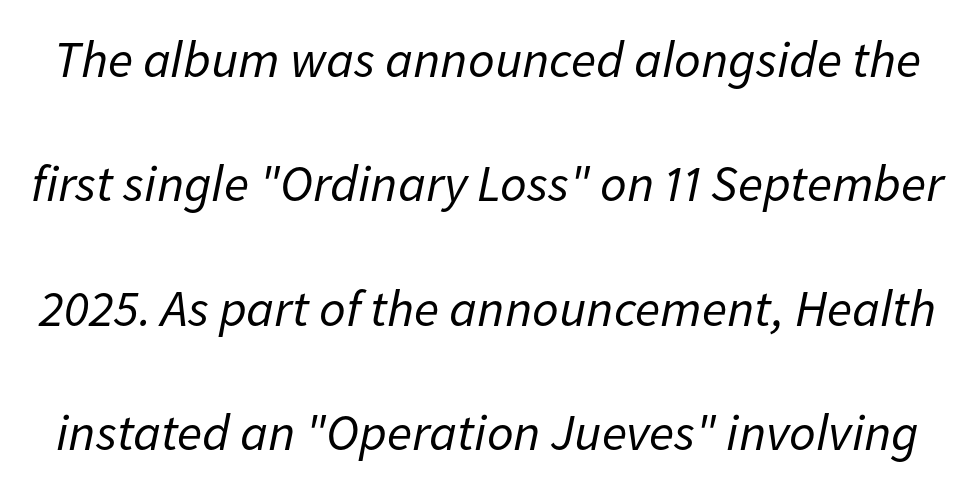
Rows of type keep a wide berth in the vertical direction. Does the lettering tilt? It does — this is italic. Stem width sits at or under what a default text font uses. The letterforms sit shoulder to shoulder at normal distance. Unmarked baselines from the first word to the last. A typesetter would call this proportional, since set widths differ per character.
